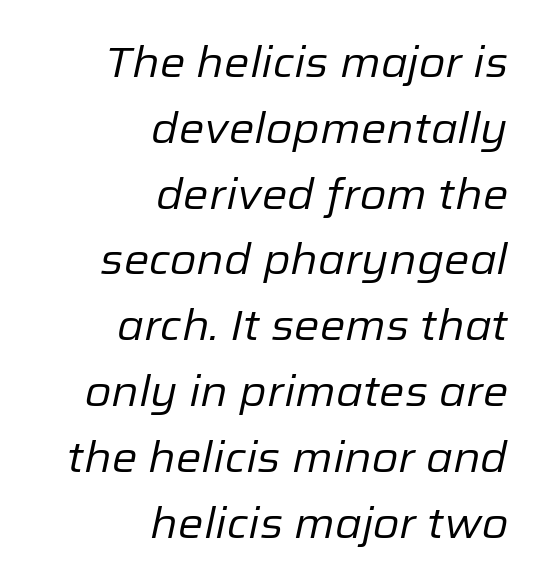
A quiet, ordinary-to-light weight characterises the typeface. Each line ends at the same right margin while the left side varies. A clean baseline with only descenders dipping below it. An italicized treatment has been applied to the whole sample.
